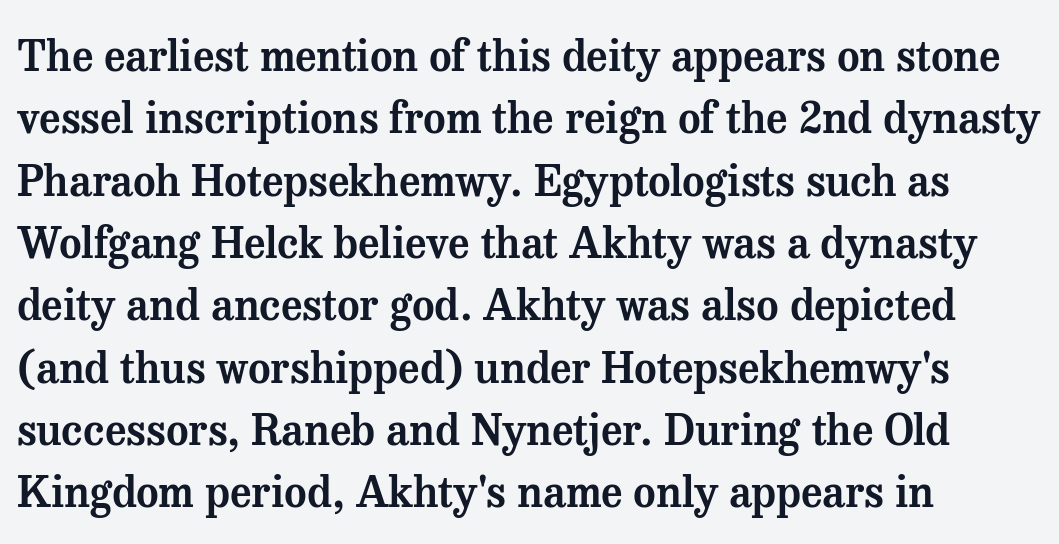
{"serif": "yes", "italic": "no", "width": "normal", "stroke_contrast": "medium", "x_height": "medium", "monospaced": "no", "underline": "no", "align": "left", "line_spacing": "normal", "line_spacing_ratio": 1.45, "letter_spacing": "normal", "letter_spacing_em": 0.0, "glyph_px": 43}
